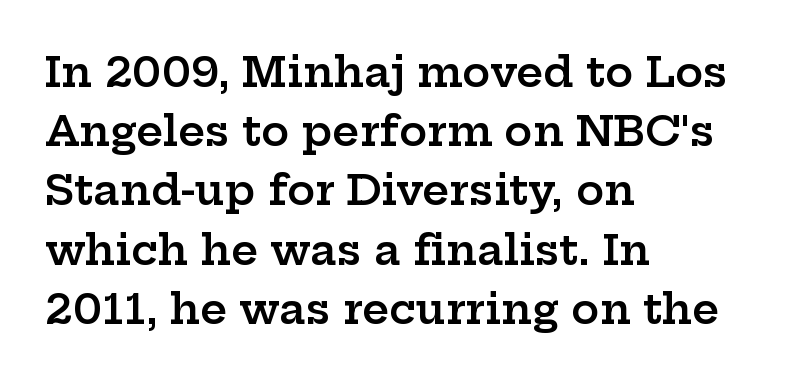
Horizontal alignment here is leftward, the default for most running prose. The sample has been set in demibold, a notch under bold. The type sits square on the baseline with zero lean. The rendering keeps characters at their native spacing. This sample uses a serif face.
